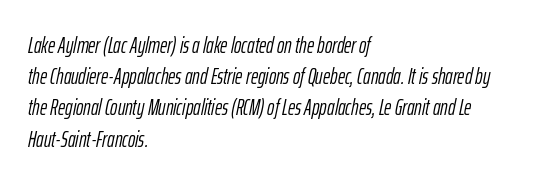
{"italic": "yes", "lean": "right", "slant_degrees": 12, "bold": "no", "underline": "no", "align": "left", "line_spacing": "normal", "line_spacing_ratio": 1.42, "letter_spacing": "normal", "letter_spacing_em": 0.0, "glyph_px": 22}
